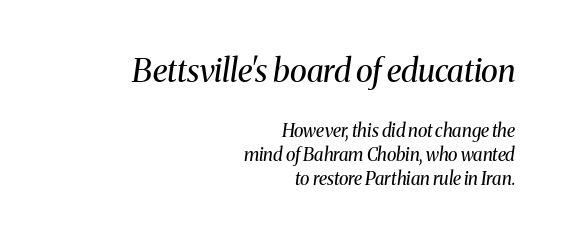
Q: Is the text bold? A: No.
Q: Is the text italic (slanted)? A: Yes, it leans right by about 8 degrees.
Q: Is the typeface a serif or a sans-serif typeface? A: Serif.
Q: Is the text underlined? A: No.
Q: How is the paragraph aligned? A: Right-aligned.
Q: Is the spacing between letters normal or unusually wide? A: Normal.
Q: Is the spacing between lines tight, normal or loose? A: Normal.
Q: Which block of text is set in a larger size, the first (top) or the second (bottom)? A: The first (top) one.
Q: Width (condensed, normal, or wide)? A: Normal.
Q: Stroke contrast? A: Medium.
Q: x-height? A: Medium.
Q: Monospaced? A: No.
